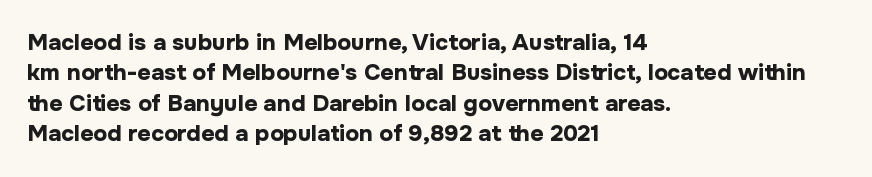
Each word holds together tightly as a unit, with standard inter-letter gaps. Typeset ragged right — the left edge is the straight one. Has an underline been added? It has not. The passage shown stacks its lines at a standard gap. A typesetter would mark this as roman, not italic. The passage shown is emphatically bold.
